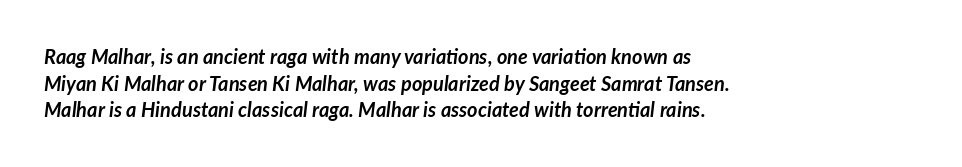
{"italic": "yes", "lean": "right", "slant_degrees": 7, "bold": "yes", "underline": "no", "align": "left", "line_spacing": "normal", "line_spacing_ratio": 1.33, "letter_spacing": "normal", "letter_spacing_em": 0.0, "glyph_px": 20}
